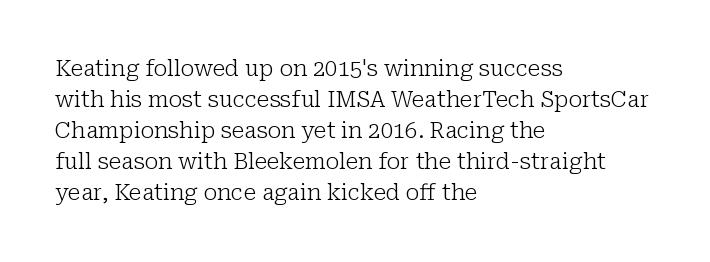
The words here are not underlined. Default kerning and tracking; the words read as compact shapes. The paragraph shown leans on its left margin. Posture: straight, roman, zero tilt. Vertical stems look standard width or narrower in stroke. Vertical spacing — default.
